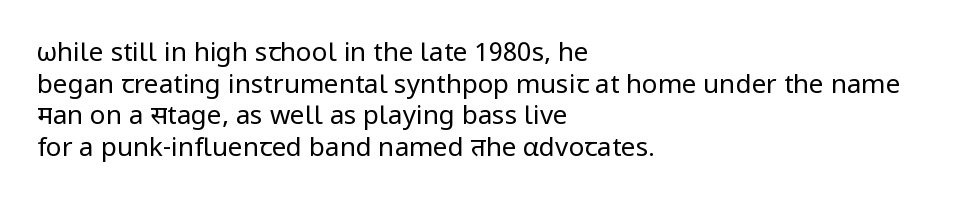
{"italic": "no", "bold": "no", "underline": "no", "align": "left", "line_spacing_ratio": 1.22, "letter_spacing": "normal", "letter_spacing_em": 0.0, "glyph_px": 26}
